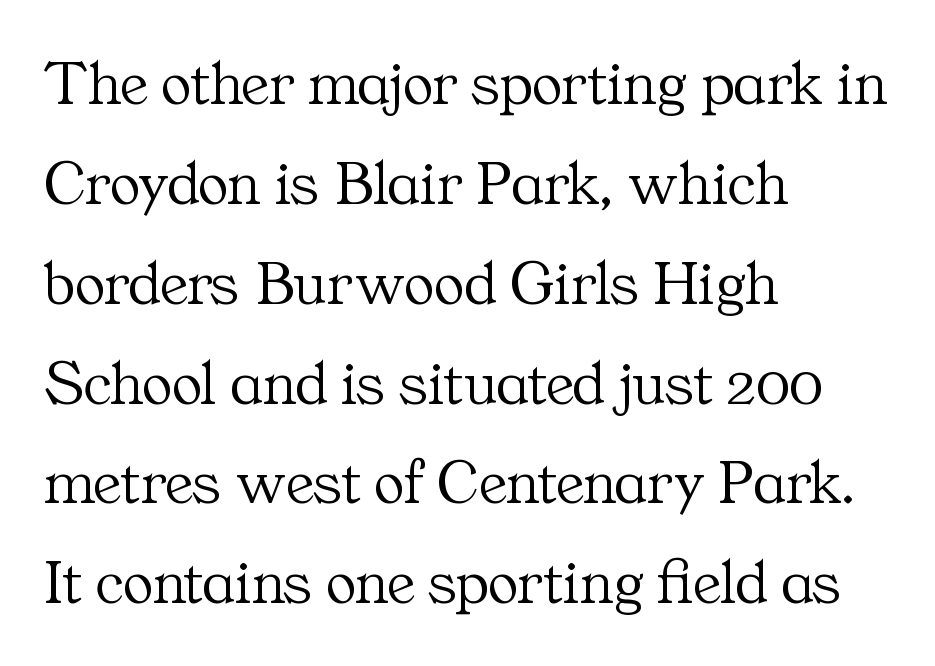
A typesetter would call this proportional, since set widths differ per character. Vertically, the passage feels balanced, rows spaced as you'd expect. What kind of face is this? One with serifs. The compositor pushed each line to the left boundary.
